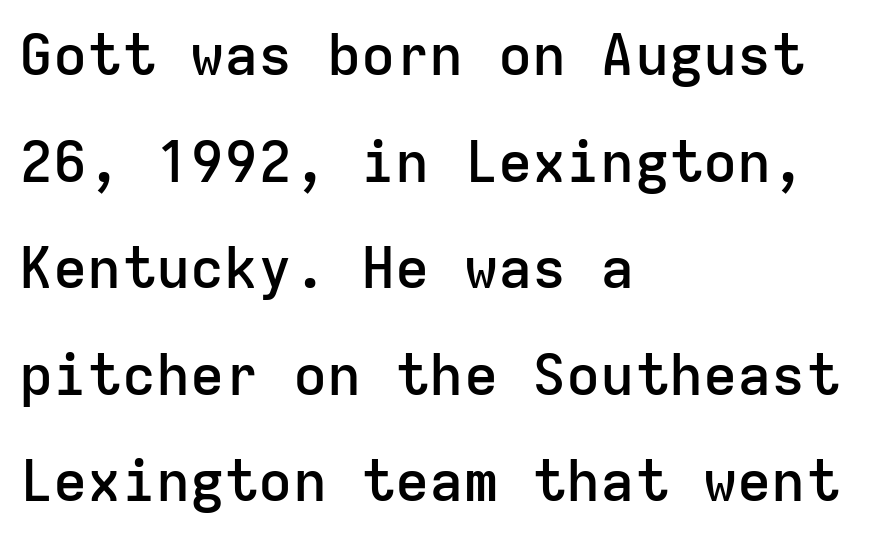
Q: Is the text bold? A: Semi-bold.
Q: Is the text italic (slanted)? A: No, it is upright.
Q: Is the typeface a serif or a sans-serif typeface? A: Sans-serif.
Q: Is the text underlined? A: No.
Q: How is the paragraph aligned? A: Left-aligned.
Q: Is the spacing between letters normal or unusually wide? A: Normal.
Q: Width (condensed, normal, or wide)? A: Normal.
Q: Stroke contrast? A: Low.
Q: x-height? A: Medium.
Q: Monospaced? A: Yes.
